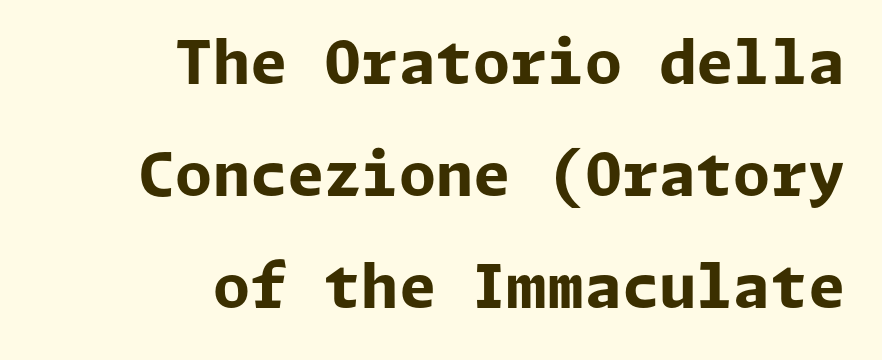
The image shows 60 px bold sans-serif type, upright; set right-aligned, line spacing 1.87x, normal letter spacing, not underlined; low stroke contrast and a medium x-height.
